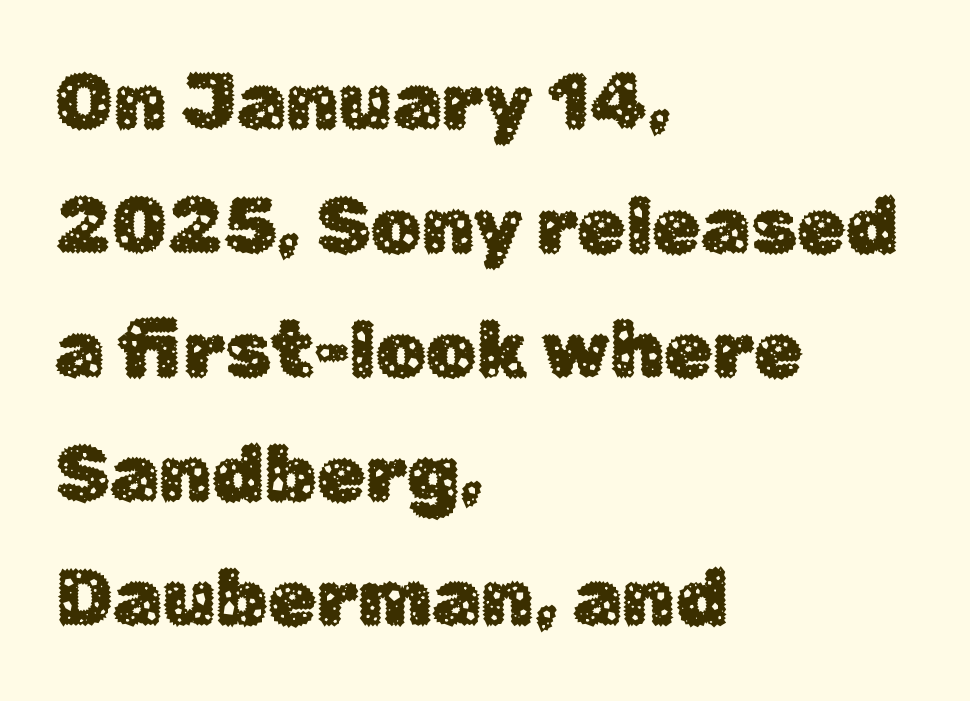
{"serif": "no", "italic": "no", "width": "normal", "stroke_contrast": "low", "x_height": "medium", "monospaced": "no", "underline": "no", "align": "left", "line_spacing": "normal", "line_spacing_ratio": 1.57, "letter_spacing": "normal", "letter_spacing_em": 0.0, "glyph_px": 79}
